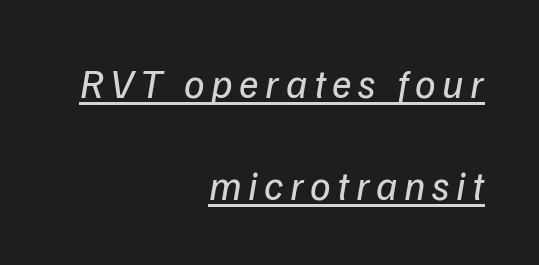
{"serif": "no", "bold": "no", "weight": "regular", "width": "normal", "stroke_contrast": "low", "x_height": "medium", "monospaced": "no", "underline": "yes", "align": "right", "line_spacing": "loose", "line_spacing_ratio": 2.48, "glyph_px": 41}
